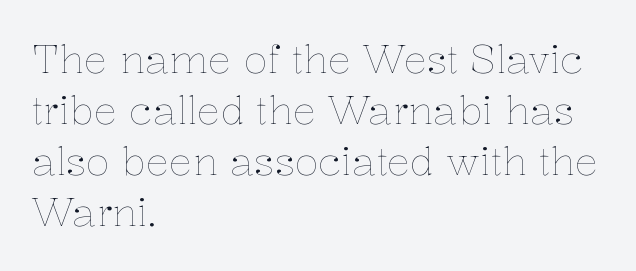
The image shows 39 px thin type, upright; set left-aligned, normal line spacing (1.31x), normal letter spacing, not underlined; low stroke contrast and a medium x-height.
